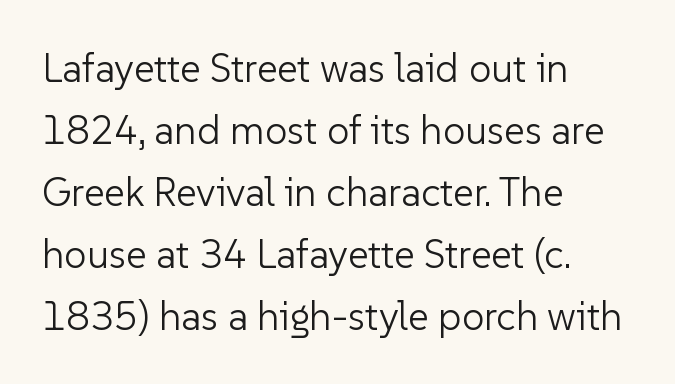
The image shows 40 px light sans-serif type, upright; set left-aligned, normal line spacing (1.55x), normal letter spacing, not underlined; low stroke contrast and a medium x-height.
